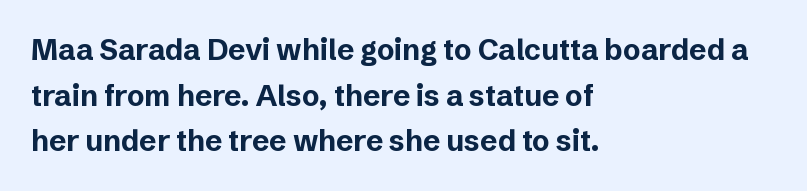
The image shows 29 px bold sans-serif type, upright; set left-aligned, normal line spacing (1.57x), normal letter spacing, not underlined; low stroke contrast and a medium x-height.
